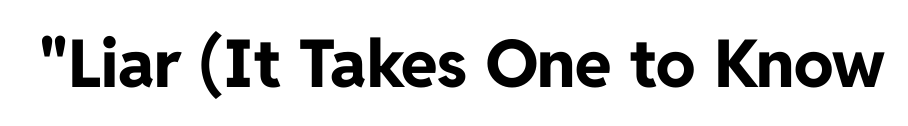
{"serif": "no", "italic": "no", "bold": "yes", "weight": "bold", "width": "normal", "stroke_contrast": "low", "x_height": "medium", "monospaced": "no", "underline": "no", "letter_spacing": "normal", "letter_spacing_em": 0.0, "glyph_px": 66}
